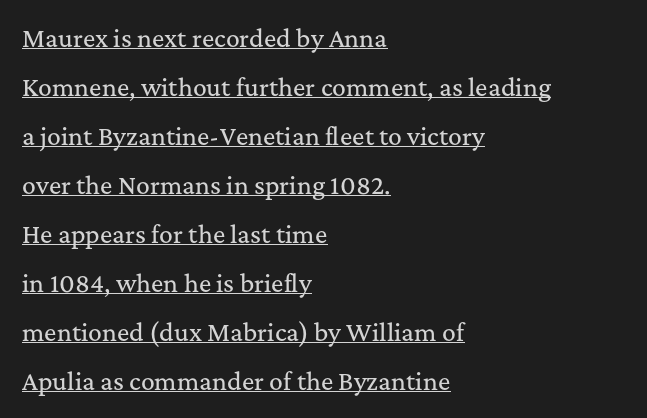
{"italic": "no", "underline": "yes", "align": "left", "line_spacing": "loose", "line_spacing_ratio": 2.13, "letter_spacing": "normal", "letter_spacing_em": 0.0, "glyph_px": 23}
